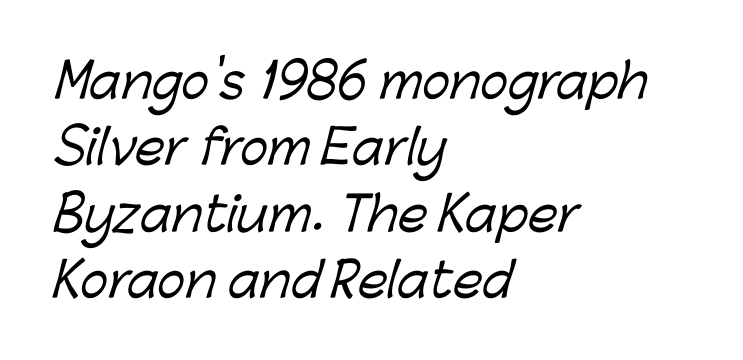
Spacing between characters is what you'd get straight out of the box. Rule under the text: the space is simply empty. The passage shown is typed in a proportional face where columns would drift. The line-height multiplier appears to be the usual default.
